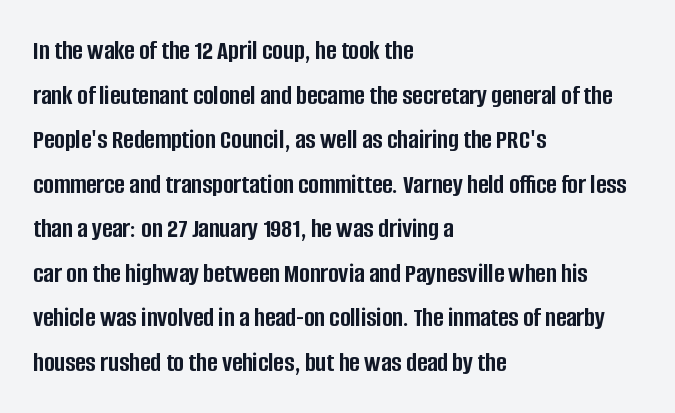
These lines are composed in type without serifs. Does the leading feel generous? No, just average. Line beginnings align vertically; line endings do not. Typesetter's note: full bold, strokes at maximum text heaviness. Every character sits straight up, as roman type does. The space directly below the letters is spotless.
